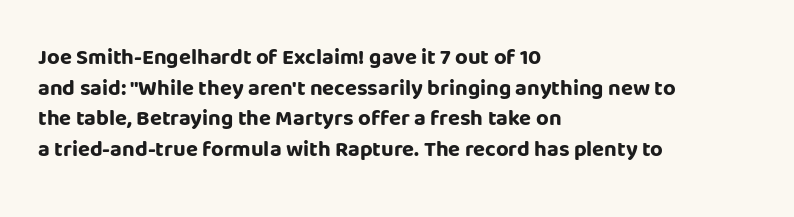
If you drew a line through each stem, it would be perfectly vertical. A normal amount of white space separates one row of letters from the next. Unmarked baselines from the first word to the last. Pretty heavy lettering here — definitely bold. The paragraph has a hard left edge and a soft right edge. These lines keep a tight, regular rhythm from letter to letter.
